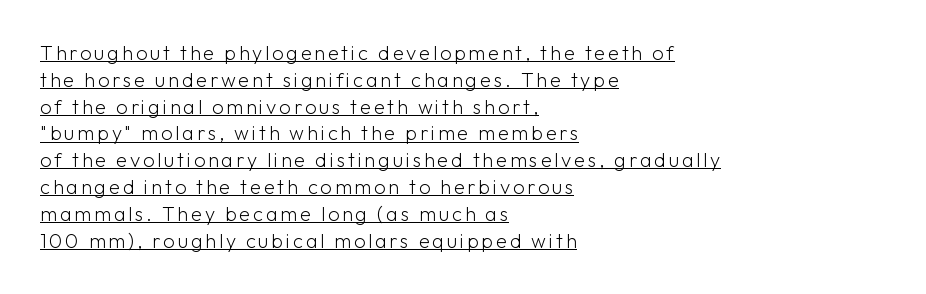
No letter is thick-stroked: the sample isn't bold. The string is rendered with underlining switched on. Horizontally, the lines are justified to the leading edge only. Whoever set this chose a conventional vertical rhythm. Does the lettering tilt? It doesn't — this is upright.
